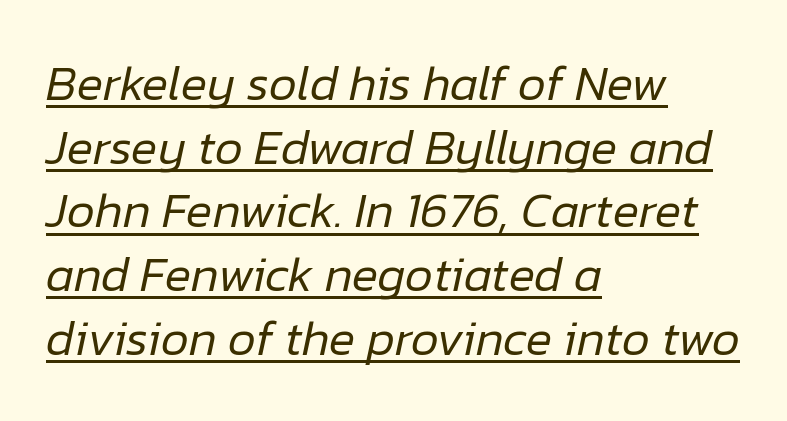
{"italic": "yes", "lean": "right", "slant_degrees": 12, "bold": "no", "weight": "regular", "width": "normal", "stroke_contrast": "low", "x_height": "medium", "monospaced": "no", "underline": "yes", "align": "left", "line_spacing": "normal", "line_spacing_ratio": 1.3, "letter_spacing": "normal", "letter_spacing_em": 0.0, "glyph_px": 49}
